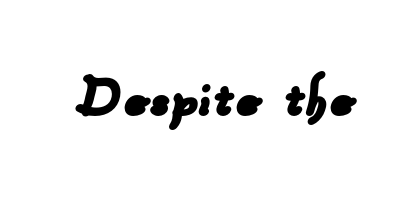
{"serif": "no", "width": "normal", "stroke_contrast": "low", "x_height": "small", "monospaced": "no", "underline": "no", "letter_spacing": "normal", "letter_spacing_em": 0.0, "glyph_px": 63}
